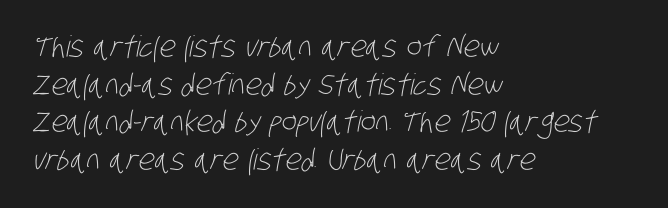
Q: Is the text bold? A: No.
Q: Is the typeface a serif or a sans-serif typeface? A: Sans-serif.
Q: Is the text underlined? A: No.
Q: How is the paragraph aligned? A: Left-aligned.
Q: Is the spacing between letters normal or unusually wide? A: Normal.
Q: Is the spacing between lines tight, normal or loose? A: Normal.
Q: Width (condensed, normal, or wide)? A: Condensed.
Q: Stroke contrast? A: Low.
Q: x-height? A: Large.
Q: Monospaced? A: No.
